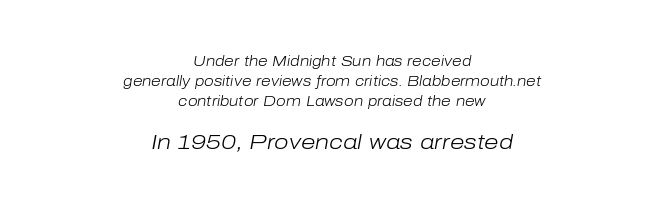
Q: Is the text bold? A: No.
Q: Is the text italic (slanted)? A: Yes, it leans right by about 10 degrees.
Q: Is the text underlined? A: No.
Q: How is the paragraph aligned? A: Centered.
Q: Is the spacing between letters normal or unusually wide? A: Normal.
Q: Is the spacing between lines tight, normal or loose? A: Normal.
Q: Which block of text is set in a larger size, the first (top) or the second (bottom)? A: The second (bottom) one.
